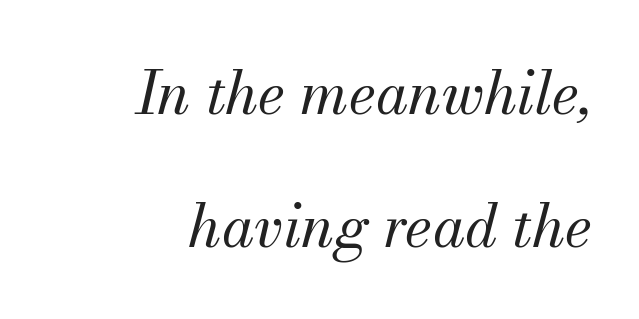
Q: Is the text bold? A: No.
Q: Is the text italic (slanted)? A: Yes, it leans right by about 13 degrees.
Q: Is the typeface a serif or a sans-serif typeface? A: Serif.
Q: Is the text underlined? A: No.
Q: How is the paragraph aligned? A: Right-aligned.
Q: Is the spacing between letters normal or unusually wide? A: Normal.
Q: Is the spacing between lines tight, normal or loose? A: Loose.
Q: Width (condensed, normal, or wide)? A: Normal.
Q: Stroke contrast? A: Medium.
Q: x-height? A: Small.
Q: Monospaced? A: No.
